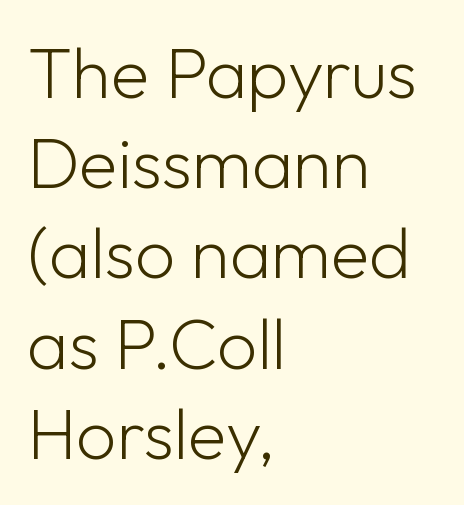
Q: Is the text bold? A: No.
Q: Is the text italic (slanted)? A: No, it is upright.
Q: Is the typeface a serif or a sans-serif typeface? A: Sans-serif.
Q: Is the text underlined? A: No.
Q: How is the paragraph aligned? A: Left-aligned.
Q: Is the spacing between letters normal or unusually wide? A: Normal.
Q: Is the spacing between lines tight, normal or loose? A: Normal.
Q: Width (condensed, normal, or wide)? A: Normal.
Q: Stroke contrast? A: Low.
Q: x-height? A: Medium.
Q: Monospaced? A: No.
